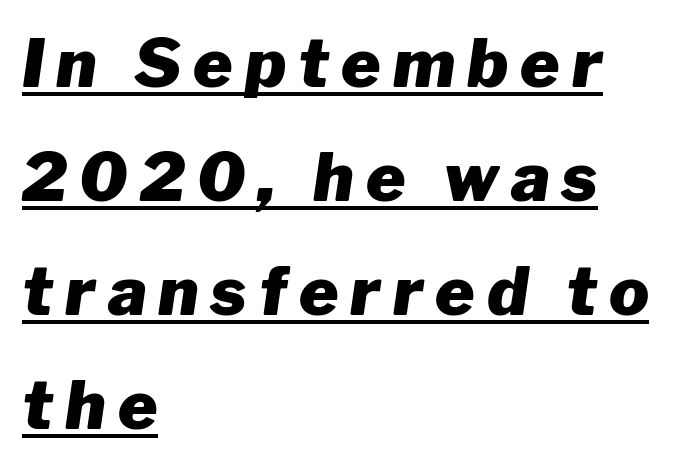
{"italic": "yes", "lean": "right", "slant_degrees": 8, "bold": "yes", "weight": "heavy", "width": "normal", "stroke_contrast": "low", "x_height": "medium", "monospaced": "no", "underline": "yes", "align": "left", "line_spacing": "normal", "line_spacing_ratio": 1.7, "glyph_px": 67}
